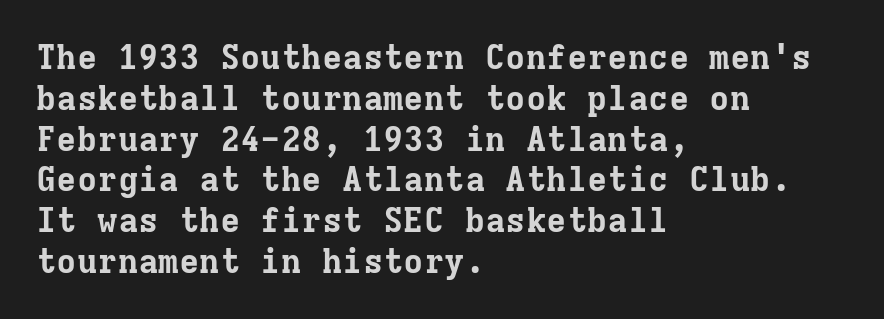
{"serif": "yes", "italic": "no", "bold": "yes", "weight": "bold", "width": "normal", "stroke_contrast": "low", "x_height": "medium", "monospaced": "yes", "underline": "no", "align": "left", "line_spacing_ratio": 1.2, "letter_spacing": "normal", "letter_spacing_em": 0.0, "glyph_px": 34}
